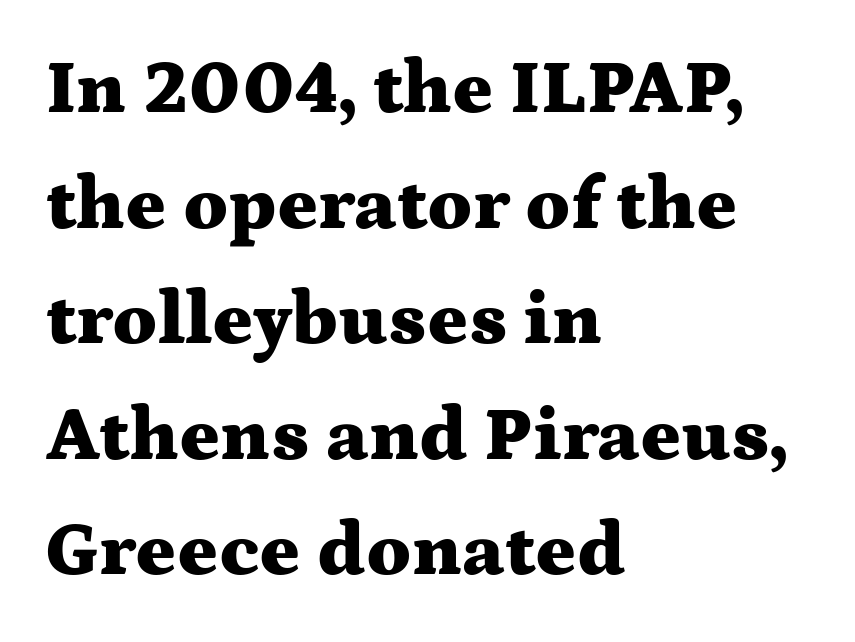
{"serif": "yes", "italic": "no", "bold": "yes", "weight": "heavy", "width": "wide", "stroke_contrast": "medium", "x_height": "medium", "monospaced": "no", "underline": "no", "align": "left", "line_spacing": "normal", "line_spacing_ratio": 1.52, "letter_spacing": "normal", "letter_spacing_em": 0.0, "glyph_px": 76}
